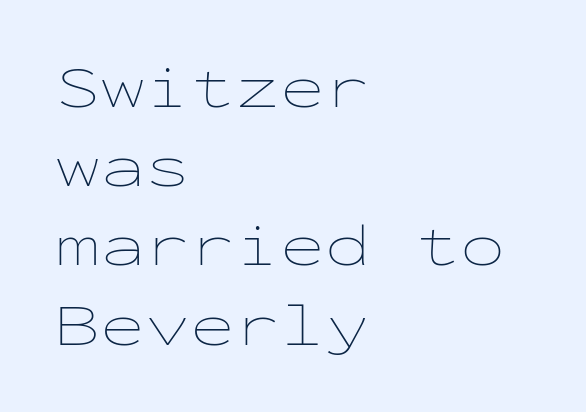
The image shows 60 px thin, wide type, upright, monospaced; set left-aligned, normal line spacing (1.32x), normal letter spacing, not underlined; low stroke contrast and a medium x-height.
